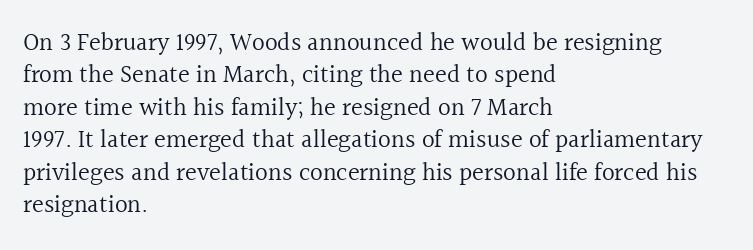
The image shows 25 px text type, upright; set left-aligned, normal line spacing (1.3x), normal letter spacing, not underlined.
